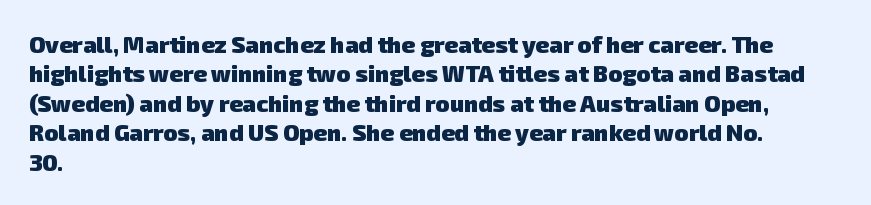
The vertical gap from one line to the next is medium. The characters look thick and weighty, a clear bold. Underlining? Definitely not there. This rendering uses left alignment, leaving the right contour irregular.
